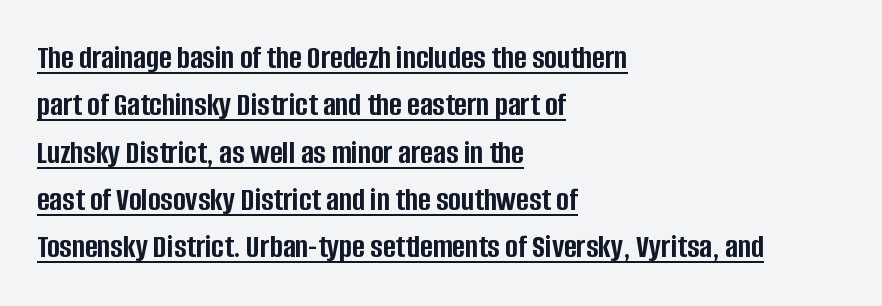
Line spacing here is normal. Think of a printed novel: that variable character pitch is what you see here. Emphasis is given by a line drawn under the lettering. Horizontally, the lines are justified to the leading edge only. Does extra space separate the letters? No, they use regular spacing. The font is running at its bold setting.
